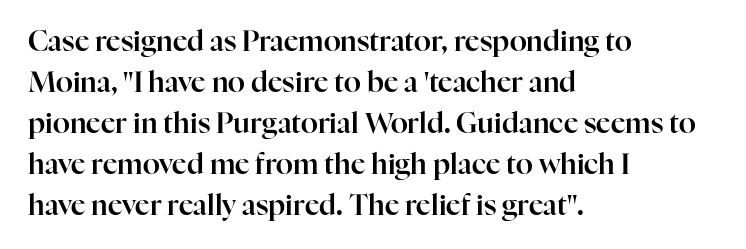
Look at the tracking — it's just the regular setting, nothing added. What kind of face is this? One with serifs. In terms of posture, this sample is upright. The paragraph shown leans on its left margin.
